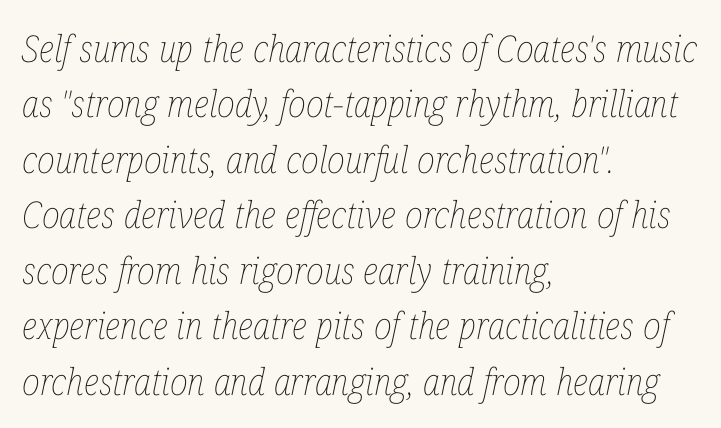
Rule under the text: the space is simply empty. Rows of type keep a routine distance in the vertical direction. Line beginnings align vertically; line endings do not. An italicized treatment has been applied to the whole sample. These lines are rendered in a variable-pitch font.
